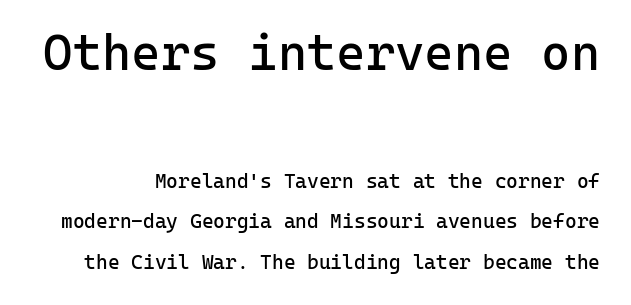
The image shows 50 px regular-weight sans-serif type, upright, monospaced; set loose line spacing (2.02x), normal letter spacing, not underlined; the first (top) block is 2.5x larger; low stroke contrast and a medium x-height.
